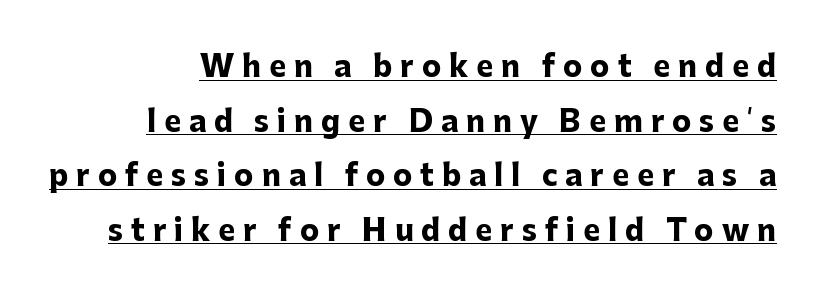
The image shows 29 px heavy sans-serif type, upright; set line spacing 1.88x, unusually wide letter spacing (+0.27 em), underlined; low stroke contrast and a medium x-height.
